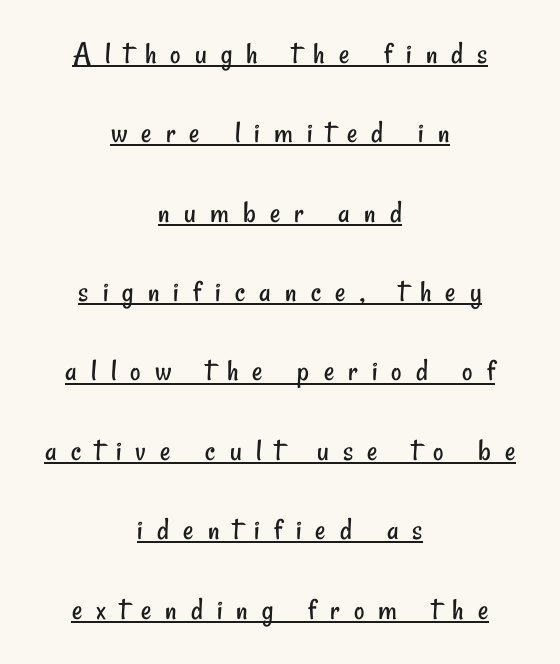
{"serif": "no", "bold": "no", "weight": "regular", "width": "condensed", "stroke_contrast": "low", "x_height": "small", "monospaced": "no", "underline": "yes", "align": "center", "line_spacing": "loose", "line_spacing_ratio": 2.48, "letter_spacing": "wide", "letter_spacing_em": 0.44, "glyph_px": 32}
